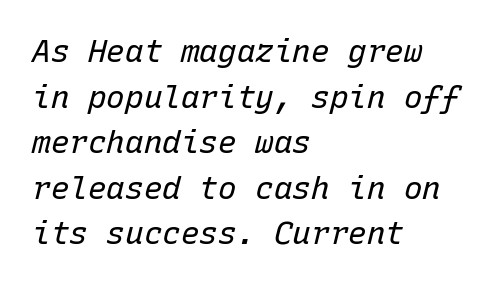
{"italic": "yes", "lean": "right", "slant_degrees": 15, "bold": "no", "weight": "regular", "width": "normal", "stroke_contrast": "low", "x_height": "medium", "monospaced": "yes", "underline": "no", "align": "left", "line_spacing": "normal", "line_spacing_ratio": 1.47, "letter_spacing": "normal", "letter_spacing_em": 0.0, "glyph_px": 31}
